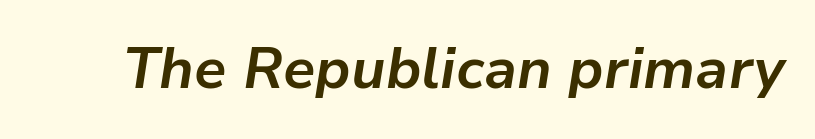
The image shows 57 px bold type, italic (leaning right); set normal letter spacing, not underlined; low stroke contrast and a medium x-height.
